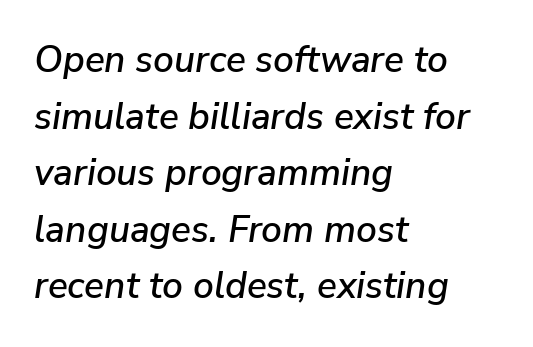
Think of a printed novel: that variable character pitch is what you see here. Leftover space on each line is placed entirely after the last word. The rendering uses a moderate line-height, typical for paragraphs. Is the letter spacing exaggerated? No — it looks like the ordinary default. In terms of posture, this sample is oblique. Check under the words: just untouched page.
